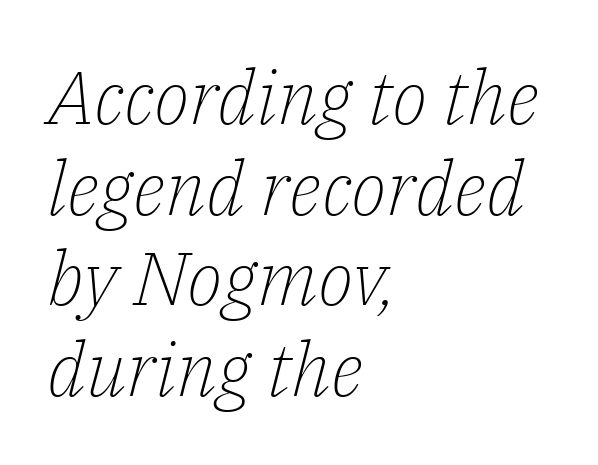
Q: Is the text bold? A: No.
Q: Is the text italic (slanted)? A: Yes, it leans right by about 14 degrees.
Q: Is the typeface a serif or a sans-serif typeface? A: Serif.
Q: Is the text underlined? A: No.
Q: How is the paragraph aligned? A: Left-aligned.
Q: Is the spacing between letters normal or unusually wide? A: Normal.
Q: Width (condensed, normal, or wide)? A: Normal.
Q: Stroke contrast? A: Low.
Q: x-height? A: Medium.
Q: Monospaced? A: No.
